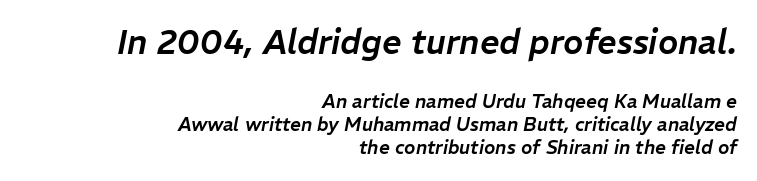
The image shows 34 px text type, italic (leaning right); set right-aligned, line spacing 1.22x, normal letter spacing, not underlined; the first (top) block is 1.79x larger; low stroke contrast and a medium x-height.
